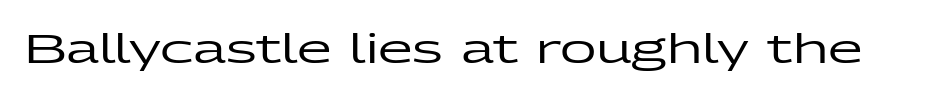
Tall strokes in this sample are plumb rather than angled. Nope, no serifs anywhere on these letters. A typesetter would call this zero additional tracking. The rendering uses natural spacing where letterforms have individual widths. The string is rendered with underlining switched off.
